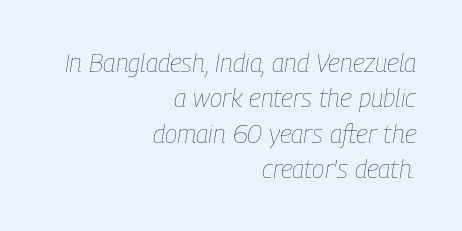
{"italic": "yes", "lean": "right", "slant_degrees": 9, "bold": "no", "underline": "no", "align": "right", "line_spacing": "normal", "line_spacing_ratio": 1.36, "letter_spacing": "normal", "letter_spacing_em": 0.0, "glyph_px": 26}
